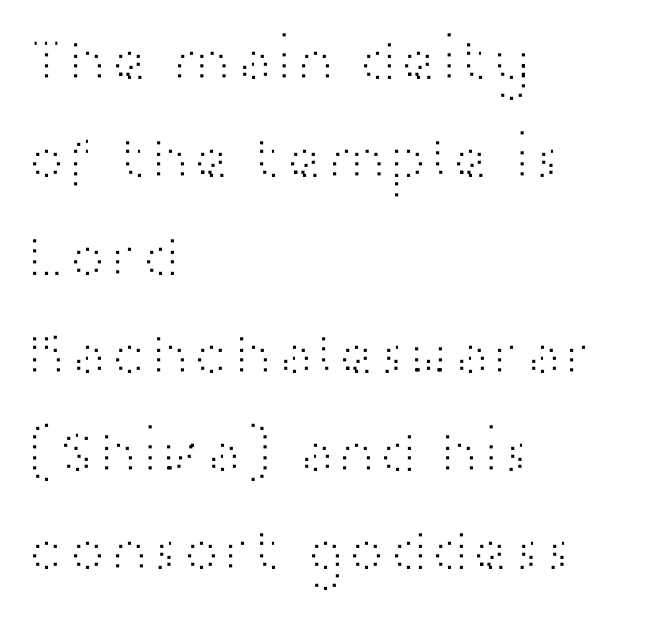
{"serif": "no", "italic": "no", "bold": "no", "weight": "light", "width": "wide", "stroke_contrast": "high", "x_height": "medium", "monospaced": "no", "underline": "no", "align": "left", "line_spacing": "normal", "line_spacing_ratio": 1.58, "letter_spacing": "normal", "letter_spacing_em": 0.0, "glyph_px": 62}
